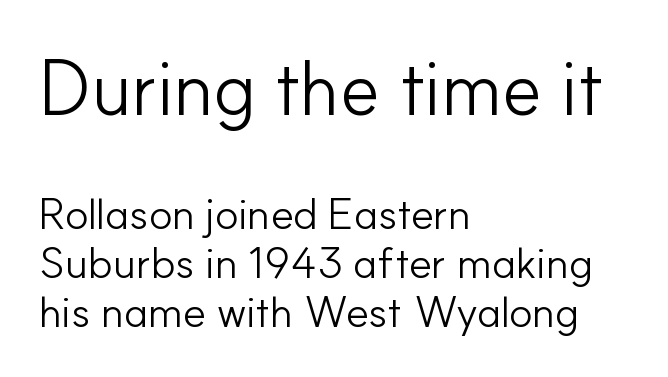
The image shows 77 px light sans-serif type, upright; set left-aligned, tight line spacing (1.11x), normal letter spacing, not underlined; the first (top) block is 1.75x larger; low stroke contrast and a small x-height.
